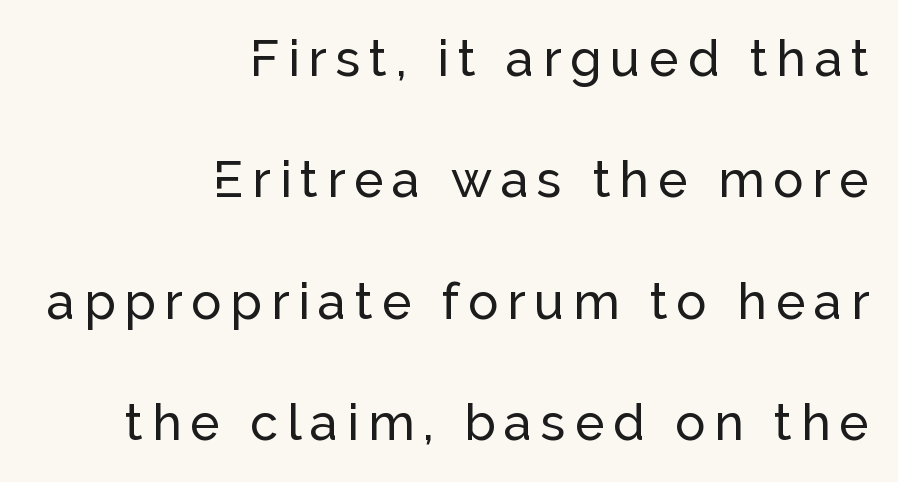
Do the characters align in a grid? No, the font is proportional. How would I describe the line gaps? Wide and relaxed. Casual observation: everything's shoved over to the right. Bare-footed words on every line.
